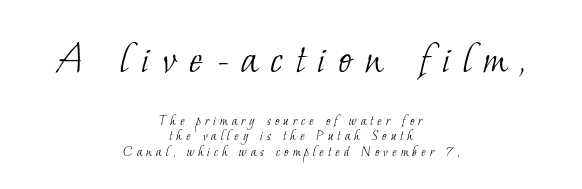
Q: Is the text bold? A: No.
Q: Is the typeface a serif or a sans-serif typeface? A: Serif.
Q: Is the text underlined? A: No.
Q: How is the paragraph aligned? A: Centered.
Q: Is the spacing between letters normal or unusually wide? A: Unusually wide.
Q: Is the spacing between lines tight, normal or loose? A: Tight.
Q: Which block of text is set in a larger size, the first (top) or the second (bottom)? A: The first (top) one.
Q: Width (condensed, normal, or wide)? A: Normal.
Q: Stroke contrast? A: Low.
Q: x-height? A: Small.
Q: Monospaced? A: No.
